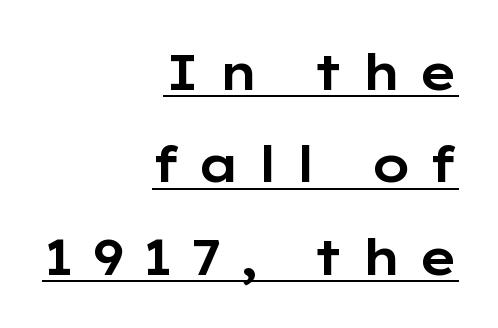
{"serif": "no", "italic": "no", "width": "wide", "stroke_contrast": "low", "x_height": "medium", "monospaced": "no", "underline": "yes", "align": "right", "line_spacing_ratio": 1.85, "letter_spacing": "wide", "letter_spacing_em": 0.33, "glyph_px": 50}
